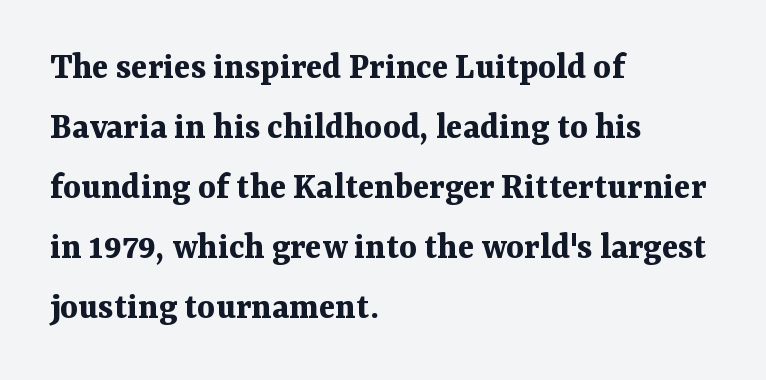
The image shows 38 px bold serif type, upright; set left-aligned, normal line spacing (1.58x), normal letter spacing, not underlined; medium stroke contrast and a medium x-height.
